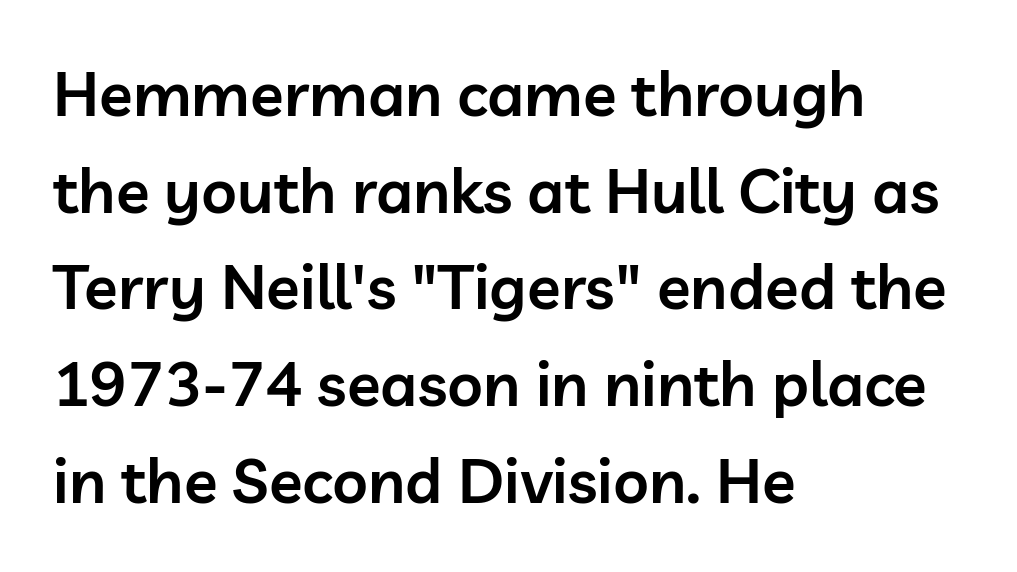
Q: Is the text bold? A: Semi-bold.
Q: Is the text italic (slanted)? A: No, it is upright.
Q: Is the typeface a serif or a sans-serif typeface? A: Sans-serif.
Q: Is the text underlined? A: No.
Q: How is the paragraph aligned? A: Left-aligned.
Q: Is the spacing between letters normal or unusually wide? A: Normal.
Q: Is the spacing between lines tight, normal or loose? A: Normal.
Q: Width (condensed, normal, or wide)? A: Normal.
Q: Stroke contrast? A: Low.
Q: x-height? A: Medium.
Q: Monospaced? A: No.
